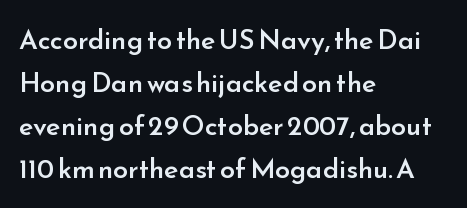
The image shows 27 px text type, upright; set left-aligned, normal line spacing (1.59x), normal letter spacing, not underlined.
